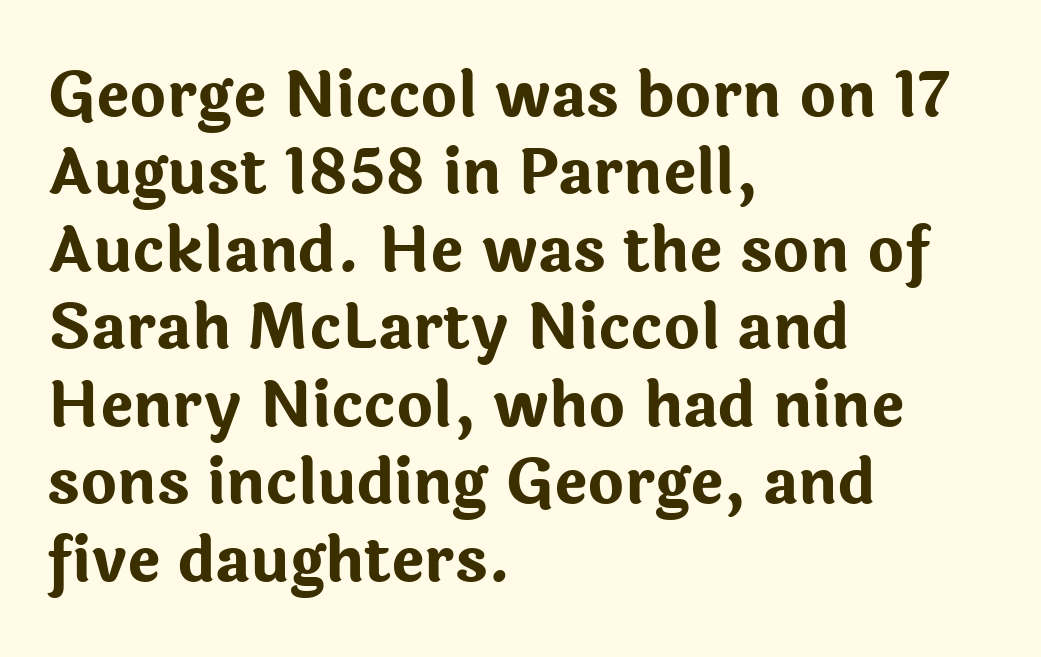
Each letter keeps its own natural width here, so spacing adapts to shape. Reading down the block, your eye returns to a fixed left position each line. This sample uses an upright cut, with every glyph sitting square on the baseline. Its strokes are broad and dark, the hallmark of bold type.
